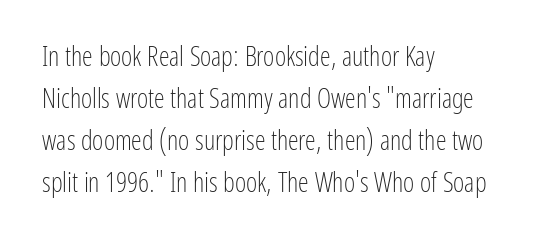
Anything drawn beneath the words? Only blank space. Each word holds together tightly as a unit, with standard inter-letter gaps. Each stroke keeps to a modest, everyday thickness or less. Normally led — the rows are evenly, conventionally spaced. In CSS terms this would be text-align: left. Does the lettering tilt? It doesn't — this is upright.
